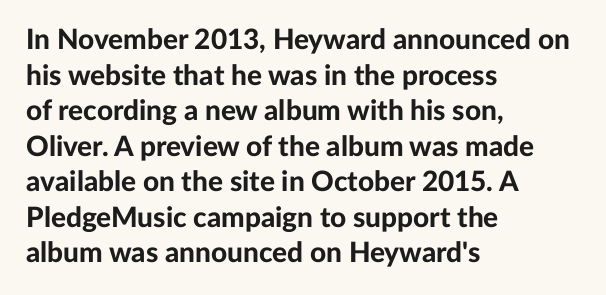
{"serif": "no", "italic": "no", "bold": "yes", "weight": "bold", "width": "normal", "stroke_contrast": "low", "x_height": "medium", "monospaced": "no", "underline": "no", "align": "left", "line_spacing": "normal", "line_spacing_ratio": 1.27, "letter_spacing": "normal", "letter_spacing_em": 0.0, "glyph_px": 28}
